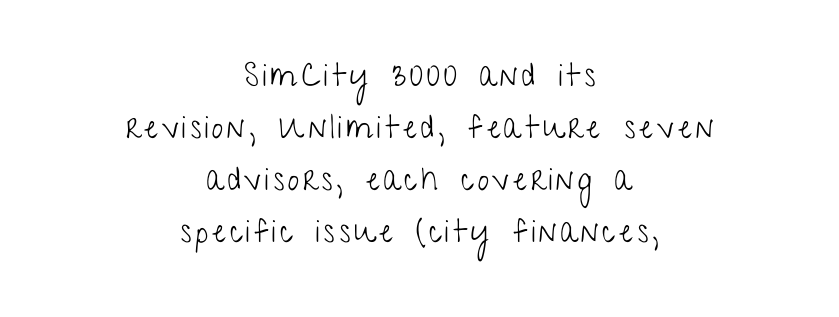
{"serif": "no", "italic": "no", "bold": "no", "weight": "light", "width": "condensed", "stroke_contrast": "low", "x_height": "medium", "monospaced": "no", "underline": "no", "align": "center", "line_spacing": "normal", "line_spacing_ratio": 1.63, "glyph_px": 32}
